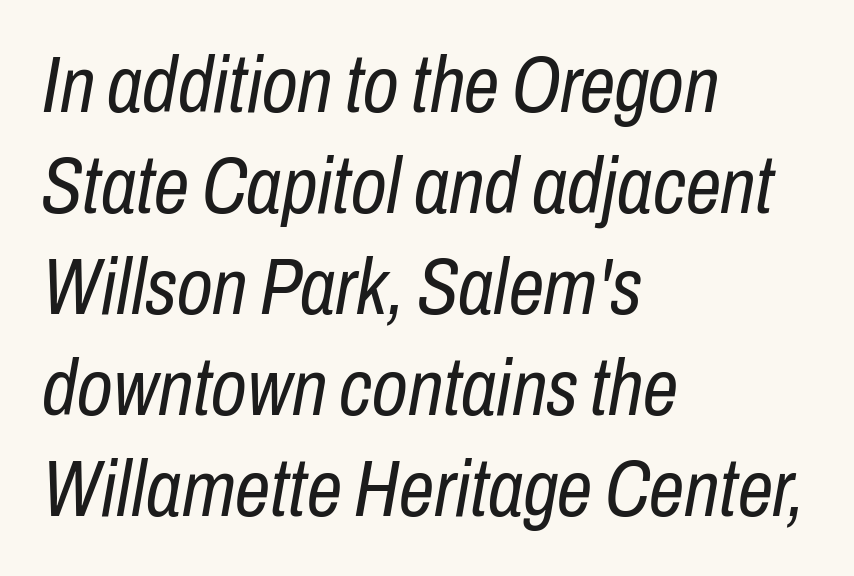
Nobody touched the tracking dial on this one. Honestly, there is no underline to notice here at all. Weight class: somewhere from thin through regular. The leading is moderate, giving the passage an even texture. Short and long lines alike share a common starting point at left. Notice how the stems are inclined rather than vertical — that's the hallmark of italics.
